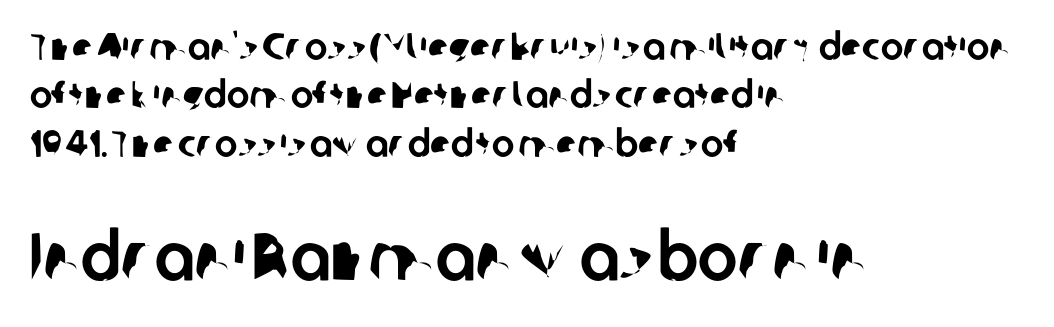
{"serif": "no", "width": "normal", "stroke_contrast": "low", "x_height": "medium", "monospaced": "no", "underline": "no", "align": "left", "line_spacing": "normal", "line_spacing_ratio": 1.27, "letter_spacing": "normal", "letter_spacing_em": 0.0, "larger_block": "second", "size_ratio": 1.76, "glyph_px": 67}
